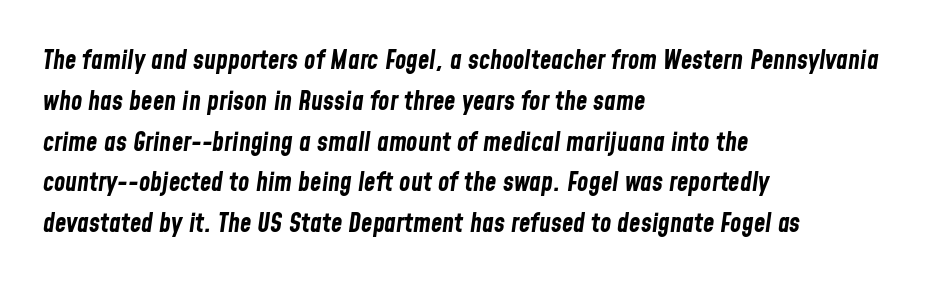
Q: Is the text bold? A: Yes.
Q: Is the text italic (slanted)? A: Yes, it leans right by about 8 degrees.
Q: Is the text underlined? A: No.
Q: How is the paragraph aligned? A: Left-aligned.
Q: Is the spacing between letters normal or unusually wide? A: Normal.
Q: Is the spacing between lines tight, normal or loose? A: Normal.
